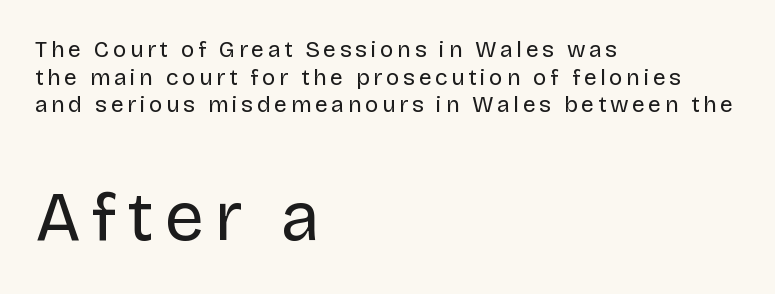
Q: Is the text bold? A: No.
Q: Is the text italic (slanted)? A: No, it is upright.
Q: Is the typeface a serif or a sans-serif typeface? A: Sans-serif.
Q: Is the text underlined? A: No.
Q: How is the paragraph aligned? A: Left-aligned.
Q: Which block of text is set in a larger size, the first (top) or the second (bottom)? A: The second (bottom) one.
Q: Width (condensed, normal, or wide)? A: Normal.
Q: Stroke contrast? A: Low.
Q: x-height? A: Large.
Q: Monospaced? A: No.
